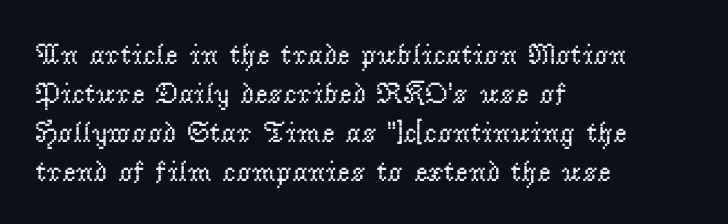
The image shows 29 px regular-weight serif type, upright; set left-aligned, normal line spacing (1.34x), normal letter spacing, not underlined; low stroke contrast and a small x-height.
